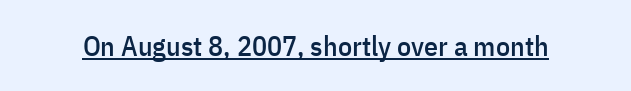
Think of a printed novel: that variable character pitch is what you see here. This rendering features underlined lettering. Words appear dense and cohesive because spacing is normal. The font family rendered here belongs to the sans-serif group. The lettering holds an erect, upright posture throughout.
